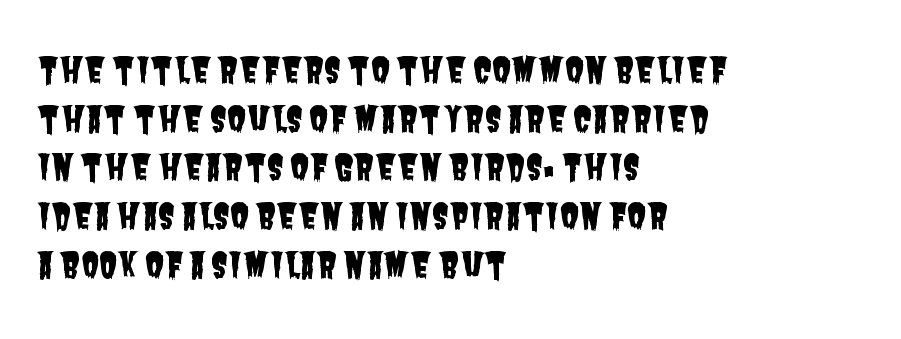
These lines are rendered in a variable-pitch font. Observe the ordinary spacing: letters are neighbours, not strangers. Descender tails drop into unmarked territory. How would I describe the line gaps? Plain and ordinary. The characters display no serif detailing; their extremities are plain. The text block is weighted toward the left margin, trailing off unevenly rightward.
